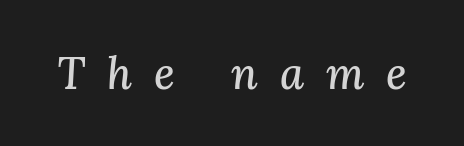
Observe the serifs anchoring each vertical stroke in this sample. Every character sits at an angle, as italics do. The specimen omits any rule beneath the text block's lines. You could only call the tracking loose — the letters float apart.
